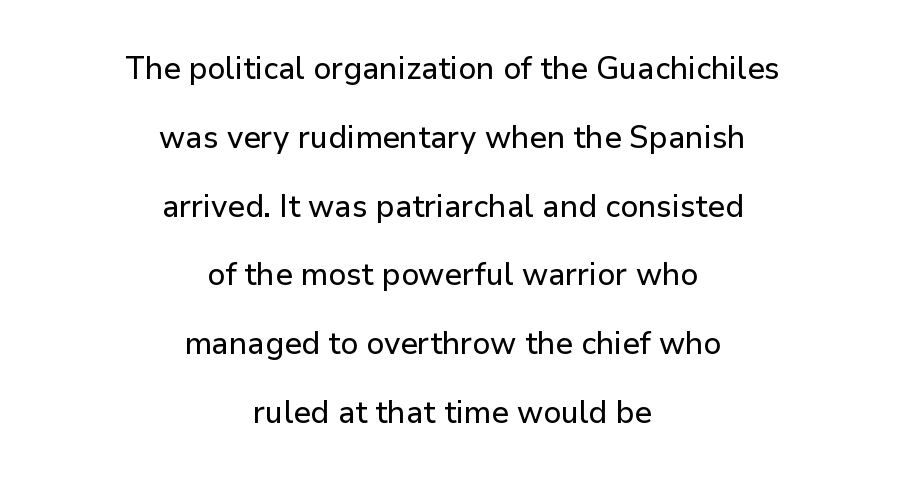
Q: Is the text italic (slanted)? A: No, it is upright.
Q: Is the typeface a serif or a sans-serif typeface? A: Sans-serif.
Q: Is the text underlined? A: No.
Q: How is the paragraph aligned? A: Centered.
Q: Is the spacing between letters normal or unusually wide? A: Normal.
Q: Is the spacing between lines tight, normal or loose? A: Loose.
Q: Width (condensed, normal, or wide)? A: Normal.
Q: Stroke contrast? A: Low.
Q: x-height? A: Medium.
Q: Monospaced? A: No.
